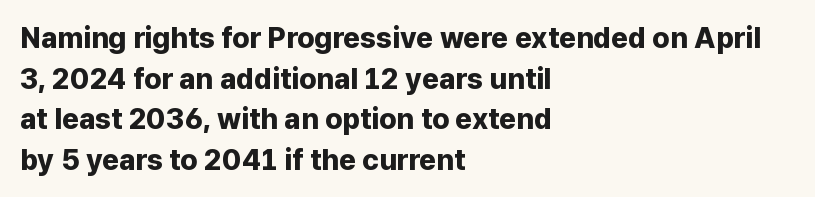
The image shows 29 px bold sans-serif type, upright; set left-aligned, normal line spacing (1.4x), normal letter spacing, not underlined; low stroke contrast and a medium x-height.
